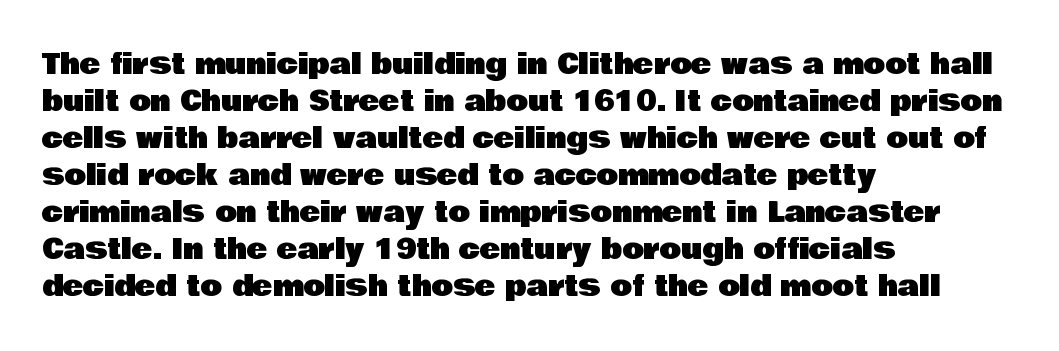
Q: Is the text italic (slanted)? A: No, it is upright.
Q: Is the typeface a serif or a sans-serif typeface? A: Sans-serif.
Q: Is the text underlined? A: No.
Q: How is the paragraph aligned? A: Left-aligned.
Q: Is the spacing between letters normal or unusually wide? A: Normal.
Q: Is the spacing between lines tight, normal or loose? A: Normal.
Q: Width (condensed, normal, or wide)? A: Normal.
Q: Stroke contrast? A: Low.
Q: x-height? A: Large.
Q: Monospaced? A: No.
